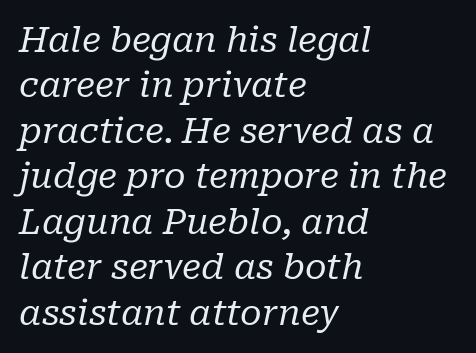
You can tell it's italic because the verticals aren't actually vertical. Regular leading. No extra ink here — the face is not bold. Little horizontal feet cap the strokes, marking this as serif type. Teacher's note: observe the even left margin — that is flush-left alignment. Nothing unusual about the tracking: characters are spaced as the font intends.
